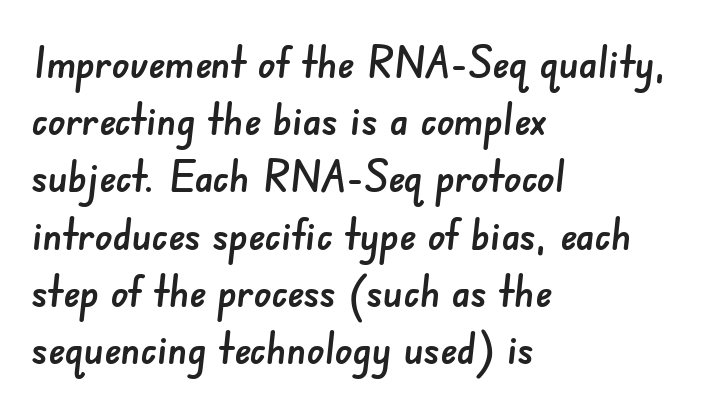
Q: Is the typeface a serif or a sans-serif typeface? A: Sans-serif.
Q: Is the text underlined? A: No.
Q: How is the paragraph aligned? A: Left-aligned.
Q: Is the spacing between letters normal or unusually wide? A: Normal.
Q: Is the spacing between lines tight, normal or loose? A: Normal.
Q: Width (condensed, normal, or wide)? A: Normal.
Q: Stroke contrast? A: Low.
Q: x-height? A: Small.
Q: Monospaced? A: No.
